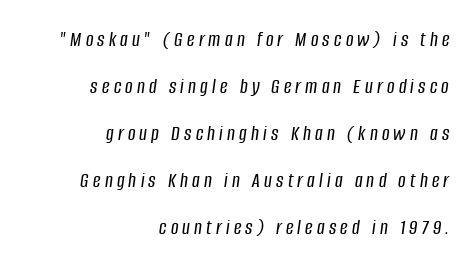
Q: Is the text italic (slanted)? A: Yes, it leans right by about 8 degrees.
Q: Is the text underlined? A: No.
Q: How is the paragraph aligned? A: Right-aligned.
Q: Is the spacing between letters normal or unusually wide? A: Unusually wide.
Q: Is the spacing between lines tight, normal or loose? A: Loose.
